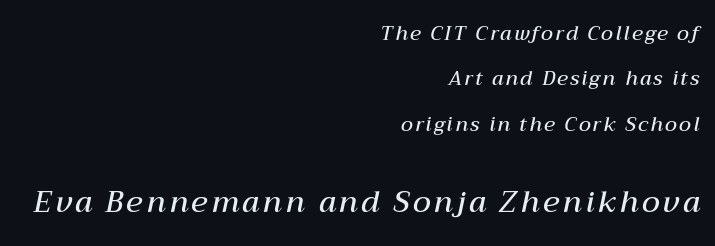
The image shows 30 px semibold type, italic (leaning right); set right-aligned, loose line spacing (2.27x), not underlined; the second (bottom) block is 1.5x larger; medium stroke contrast and a medium x-height.
